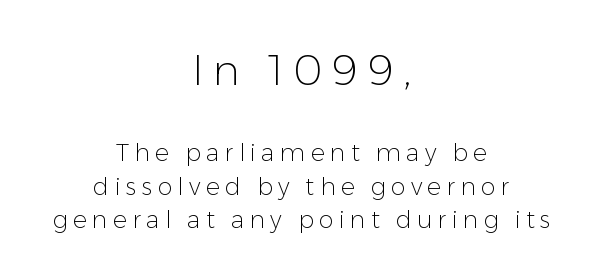
The image shows 42 px light sans-serif type, upright; set centered, normal line spacing (1.41x), unusually wide letter spacing (+0.22 em), not underlined; the first (top) block is 1.75x larger; low stroke contrast and a medium x-height.
